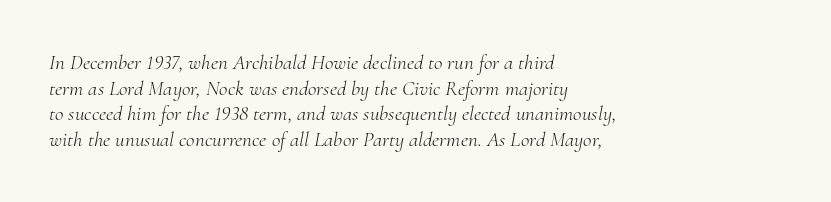
Q: Is the text bold? A: No.
Q: Is the text italic (slanted)? A: Yes, it leans right by about 10 degrees.
Q: Is the text underlined? A: No.
Q: How is the paragraph aligned? A: Left-aligned.
Q: Is the spacing between letters normal or unusually wide? A: Normal.
